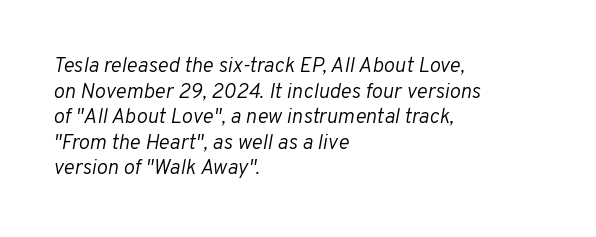
{"italic": "yes", "lean": "right", "slant_degrees": 10, "bold": "no", "underline": "no", "align": "left", "line_spacing_ratio": 1.22, "letter_spacing": "normal", "letter_spacing_em": 0.0, "glyph_px": 21}
